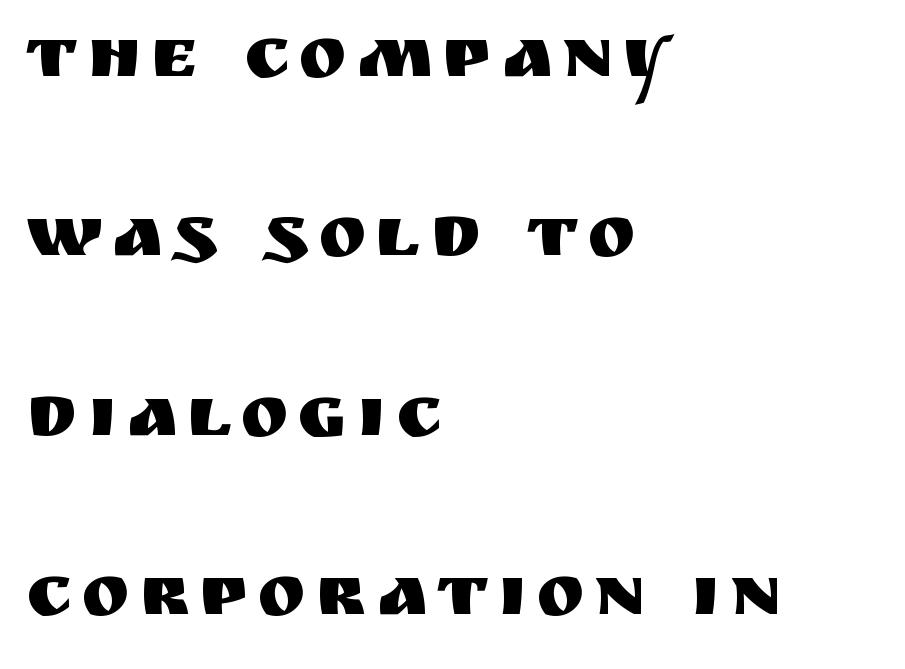
Q: Is the text italic (slanted)? A: No, it is upright.
Q: Is the typeface a serif or a sans-serif typeface? A: Sans-serif.
Q: Is the text underlined? A: No.
Q: How is the paragraph aligned? A: Left-aligned.
Q: Is the spacing between lines tight, normal or loose? A: Loose.
Q: Width (condensed, normal, or wide)? A: Normal.
Q: Stroke contrast? A: Medium.
Q: x-height? A: Large.
Q: Monospaced? A: No.
